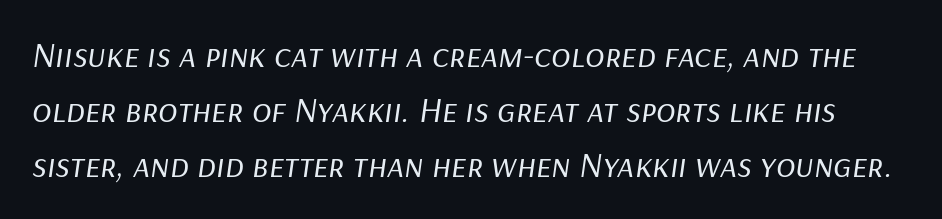
The image shows 36 px regular-weight type, italic (leaning right); set normal line spacing (1.53x), normal letter spacing, not underlined; low stroke contrast and a medium x-height.
